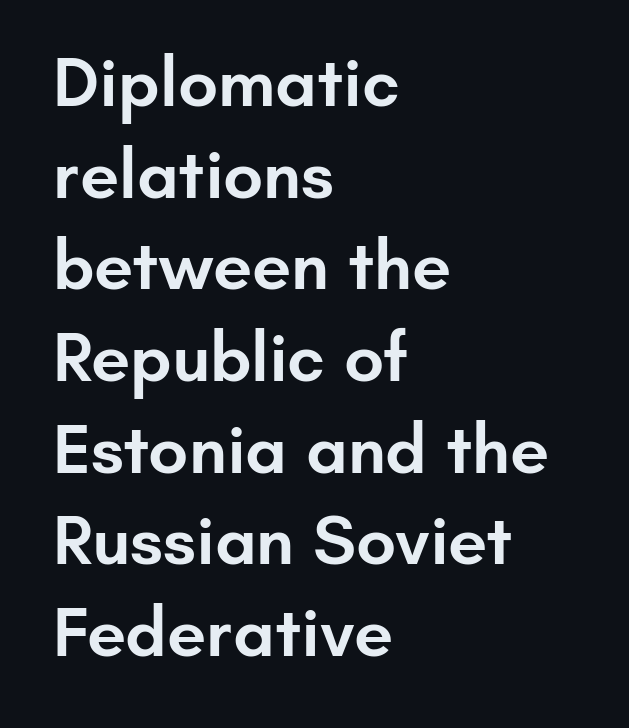
The typography opts for an upright posture over an oblique one. The rows are spaced the way most documents space them. Weight check: semibold — heavier than regular, not quite bold. The paragraph shown leans on its left margin.
